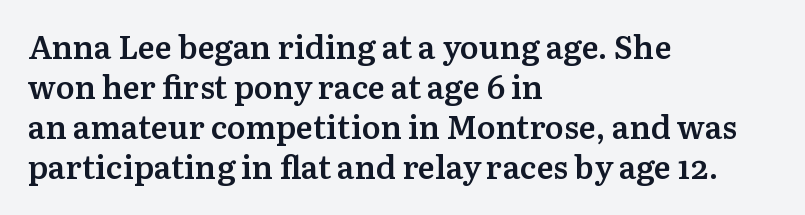
The image shows 32 px semibold serif type, upright; set left-aligned, normal line spacing (1.25x), normal letter spacing, not underlined; medium stroke contrast and a medium x-height.
